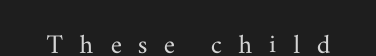
The passage shown is typeset with a serif family. The gaps between neighbouring characters are conspicuously large. Do the characters align in a grid? No, the font is proportional. Anything drawn beneath the words? Only blank space.
